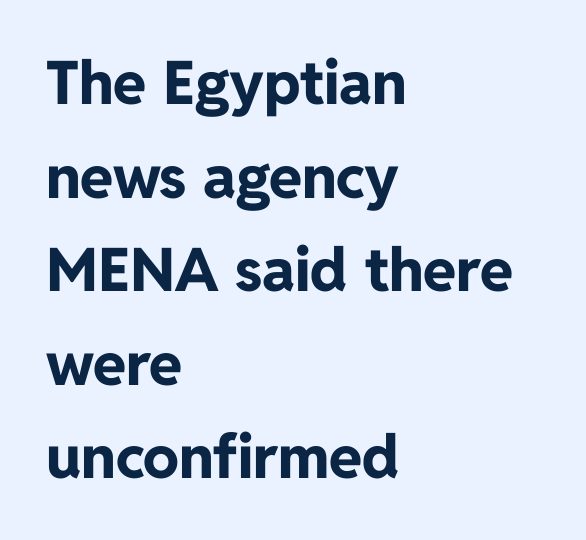
The image shows 60 px bold sans-serif type, upright; set left-aligned, normal line spacing (1.56x), normal letter spacing, not underlined; low stroke contrast and a medium x-height.
